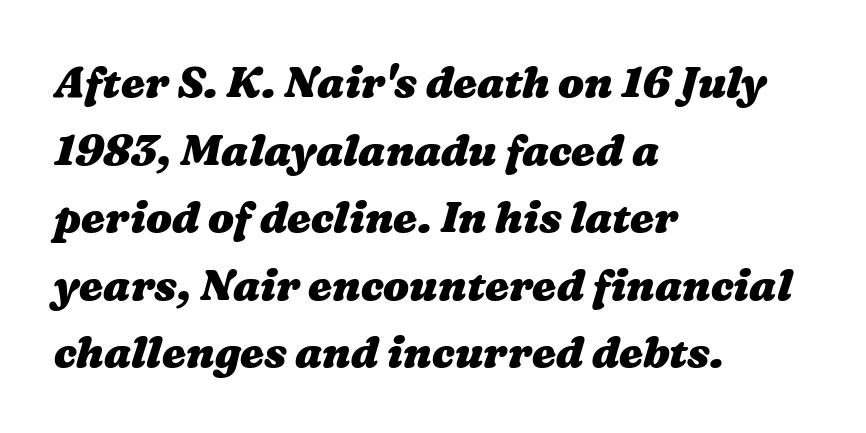
The image shows 43 px heavy, wide type; set left-aligned, normal line spacing (1.57x), normal letter spacing, not underlined; medium stroke contrast and a medium x-height.
